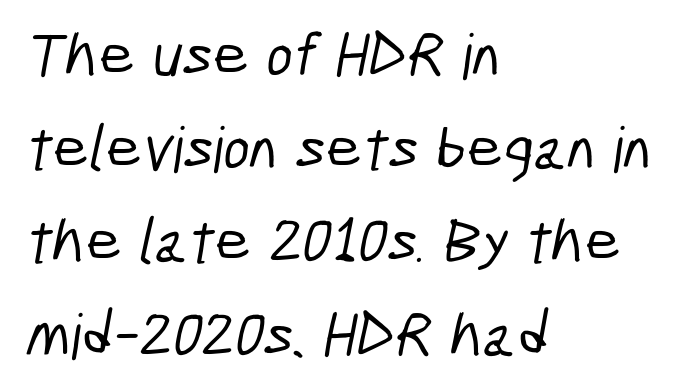
The image shows 63 px condensed sans-serif type; set left-aligned, normal line spacing (1.48x), normal letter spacing, not underlined; low stroke contrast and a medium x-height.
